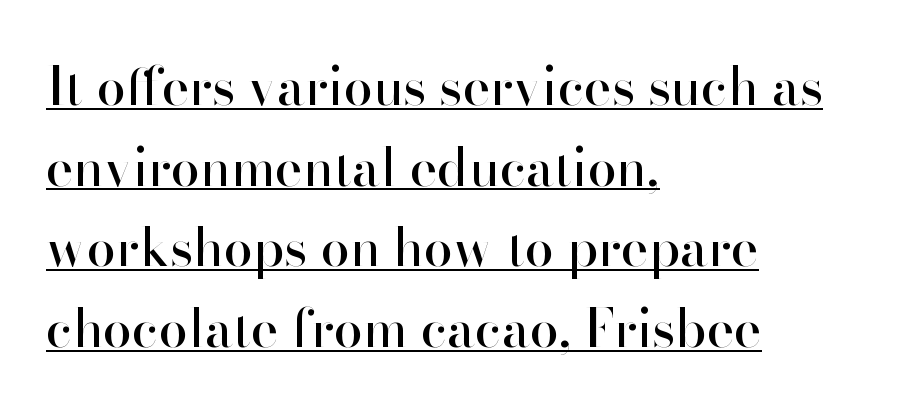
Caption: lettering with a line underneath. Nope, not italic — everything's standing straight. The rendering uses natural spacing where letterforms have individual widths. The lines sit at an ordinary, default distance from one another.
